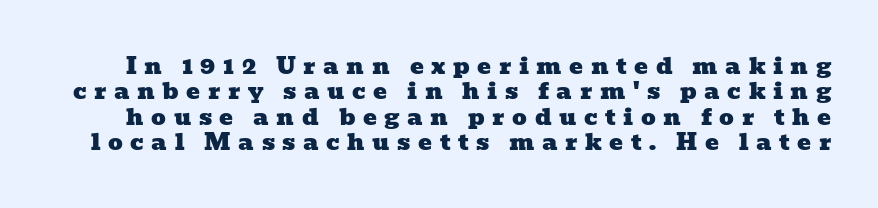
{"underline": "no", "line_spacing": "tight", "line_spacing_ratio": 1.1, "letter_spacing": "wide", "letter_spacing_em": 0.33, "glyph_px": 23}
